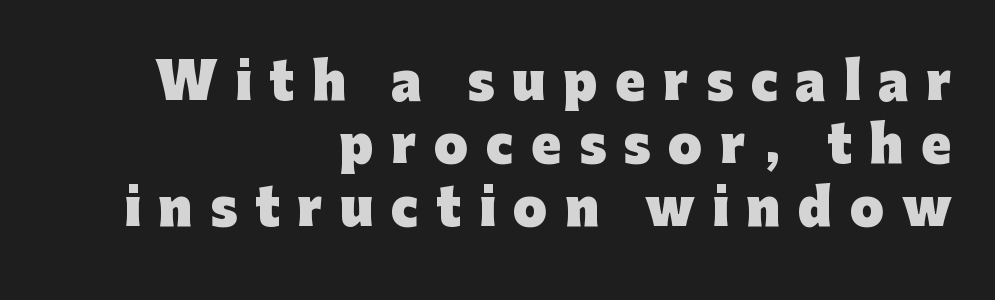
As a designer I'd log this as weight 700, bold. In terms of letterform style, serifs are entirely absent. This sample uses an upright cut, with every glyph sitting square on the baseline. Compared with typical body copy, the letter spacing here is much looser. The strip under each line holds only bare page.
